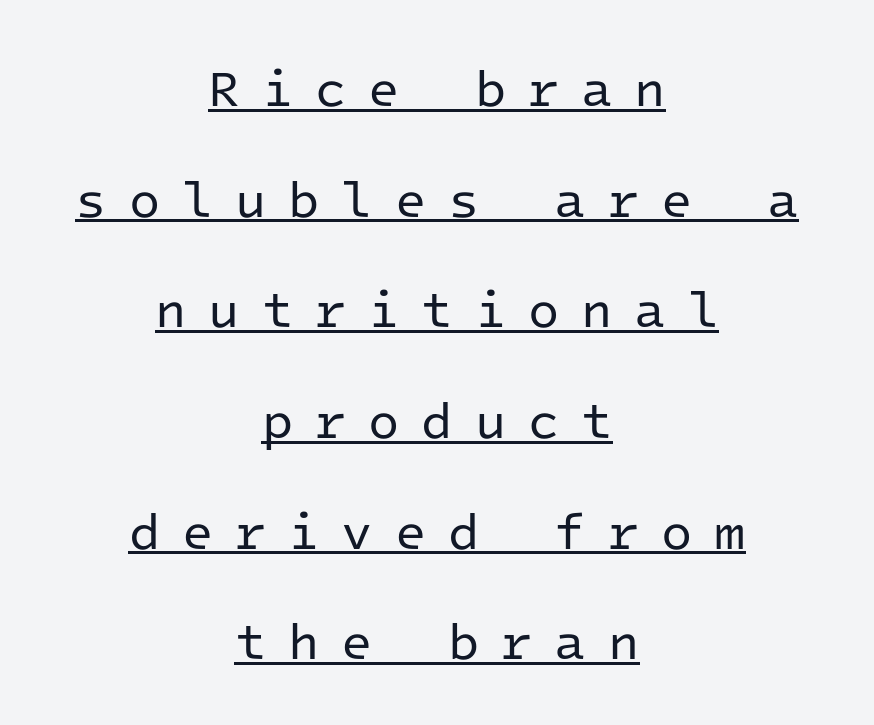
Q: Is the text bold? A: No.
Q: Is the text italic (slanted)? A: No, it is upright.
Q: Is the typeface a serif or a sans-serif typeface? A: Sans-serif.
Q: Is the text underlined? A: Yes.
Q: How is the paragraph aligned? A: Centered.
Q: Is the spacing between letters normal or unusually wide? A: Unusually wide.
Q: Is the spacing between lines tight, normal or loose? A: Loose.
Q: Width (condensed, normal, or wide)? A: Normal.
Q: Stroke contrast? A: Low.
Q: x-height? A: Medium.
Q: Monospaced? A: Yes.
